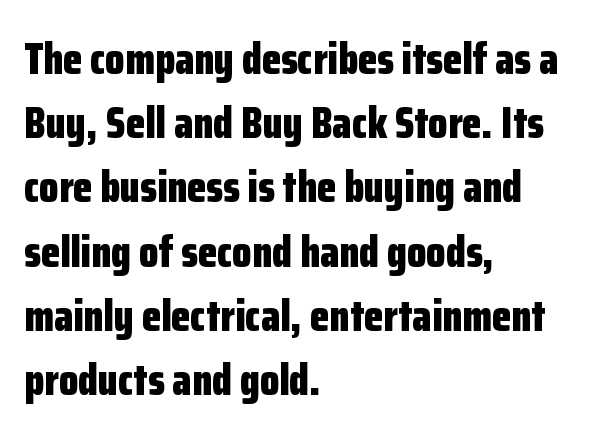
The image shows 44 px bold, condensed sans-serif type, upright; set left-aligned, normal line spacing (1.46x), normal letter spacing, not underlined; low stroke contrast and a medium x-height.
